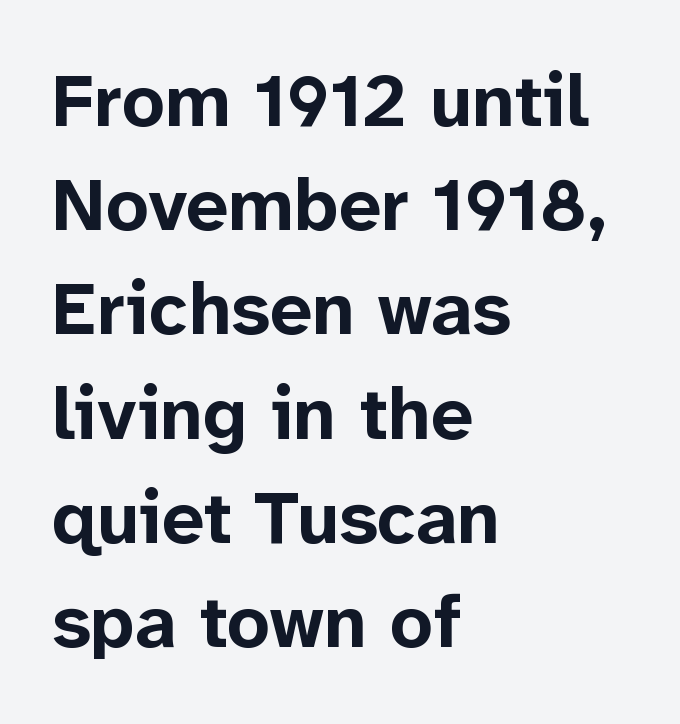
The passage shown stacks its lines at a standard gap. What kind of face is this? One without serifs — a sans. Visually the block forms a straight wall on the left and a jagged coastline on the right. The axis of the letterforms is exactly vertical. Between one letter and the next there's only the usual sliver of space.
